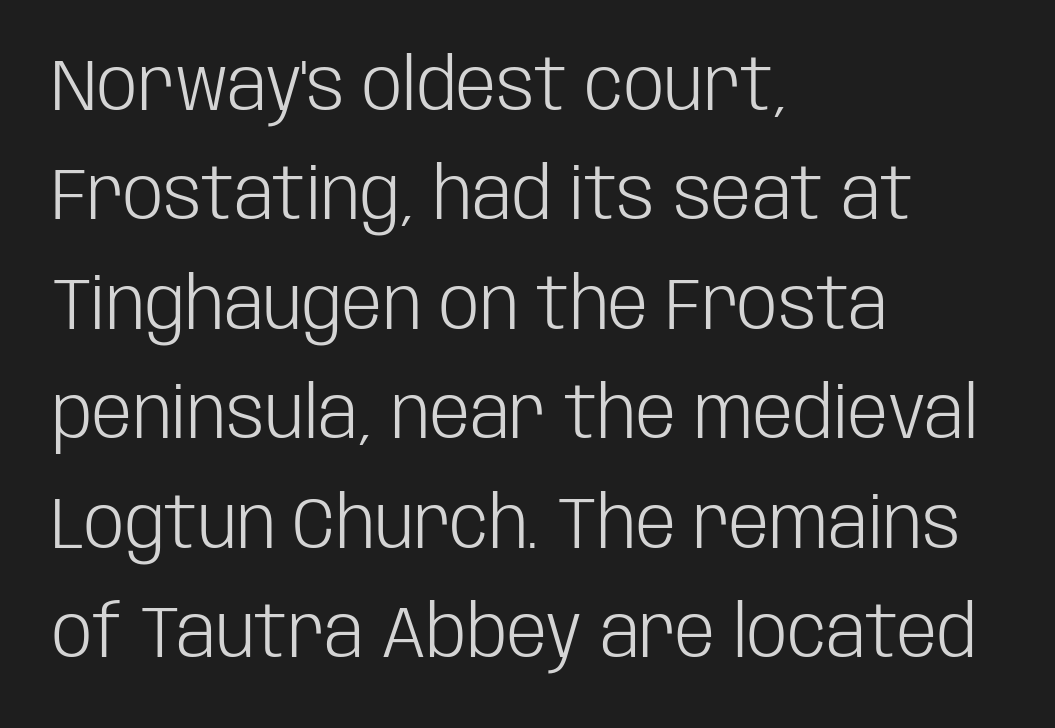
The image shows 72 px light, condensed sans-serif type, upright; set left-aligned, normal line spacing (1.52x), normal letter spacing, not underlined; low stroke contrast and a large x-height.
